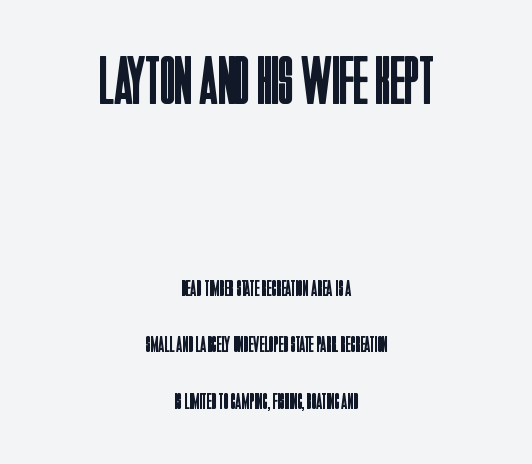
Letters have the restrained weight of plain body copy at most. The letters advance in unequal steps, a hallmark of proportional type. A student would notice the top passage is typeset larger than what follows. The specimen reads as upright at a glance.
